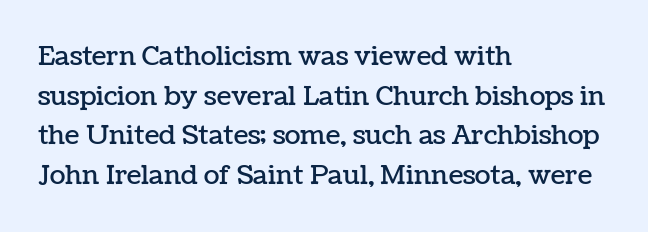
{"italic": "no", "underline": "no", "align": "left", "line_spacing": "normal", "line_spacing_ratio": 1.52, "letter_spacing": "normal", "letter_spacing_em": 0.0, "glyph_px": 26}
